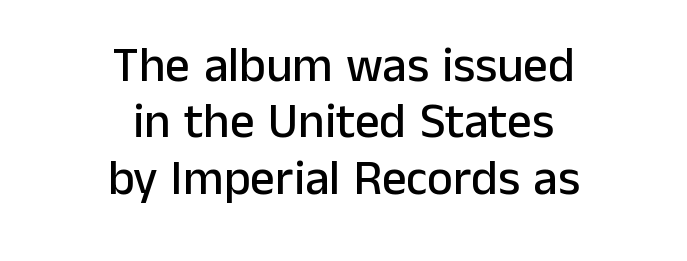
The font family rendered here belongs to the sans-serif group. Italic? Not at all — the glyphs are vertical. Compared with a flush-left layout, this one balances lines on the center instead. This sample has the flowing, uneven cadence of proportional lettering. The space between consecutive lines is stingy. Look at the tracking — it's just the regular setting, nothing added.
